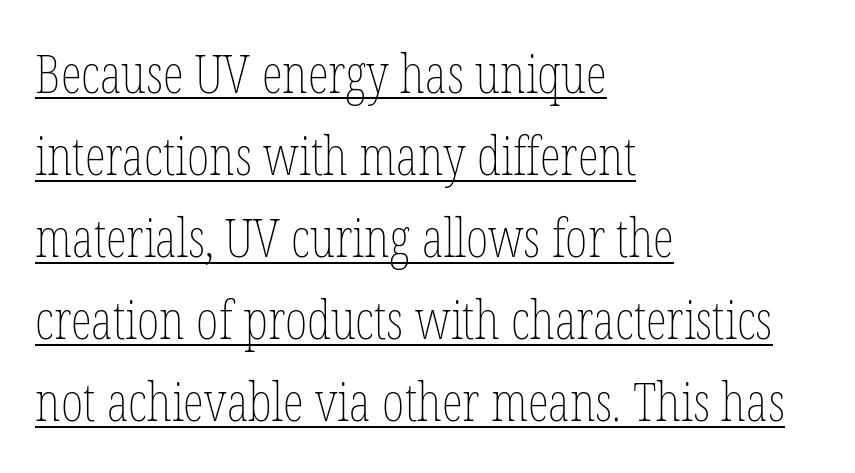
{"italic": "no", "bold": "no", "weight": "thin", "width": "condensed", "stroke_contrast": "low", "x_height": "medium", "monospaced": "no", "underline": "yes", "align": "left", "line_spacing": "normal", "line_spacing_ratio": 1.52, "letter_spacing": "normal", "letter_spacing_em": 0.0, "glyph_px": 54}
